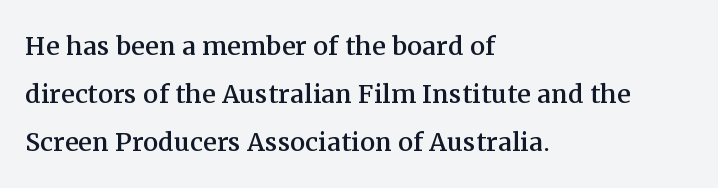
Q: Is the text italic (slanted)? A: No, it is upright.
Q: Is the typeface a serif or a sans-serif typeface? A: Serif.
Q: Is the text underlined? A: No.
Q: How is the paragraph aligned? A: Left-aligned.
Q: Is the spacing between letters normal or unusually wide? A: Normal.
Q: Is the spacing between lines tight, normal or loose? A: Normal.
Q: Width (condensed, normal, or wide)? A: Normal.
Q: Stroke contrast? A: Medium.
Q: x-height? A: Medium.
Q: Monospaced? A: No.
